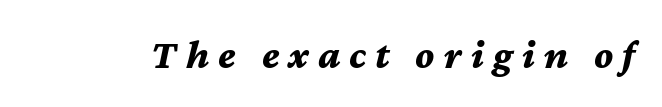
{"italic": "yes", "lean": "right", "slant_degrees": 12, "bold": "yes", "weight": "bold", "width": "normal", "stroke_contrast": "medium", "x_height": "medium", "monospaced": "no", "underline": "no", "letter_spacing": "wide", "letter_spacing_em": 0.22, "glyph_px": 41}
